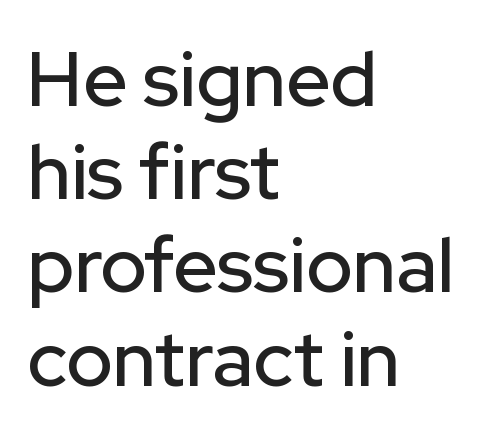
The paragraph shown leans on its left margin. The letters stand upright; this is a roman face. Each word holds together tightly as a unit, with standard inter-letter gaps. The zone under the glyphs is completely vacant. Stroke terminals: plain, sans-serif.
